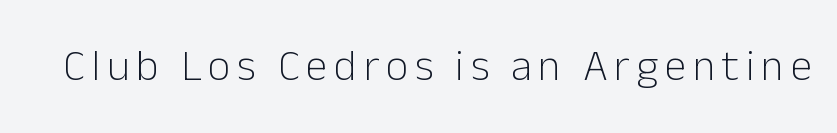
The face used here is proportionally spaced, like ordinary book or web type. Typographically, this falls in the sans-serif category. Any mark beneath the type? The region is blank. A quiet, ordinary-to-light weight characterises the typeface. Tall strokes in this sample are plumb rather than angled.
